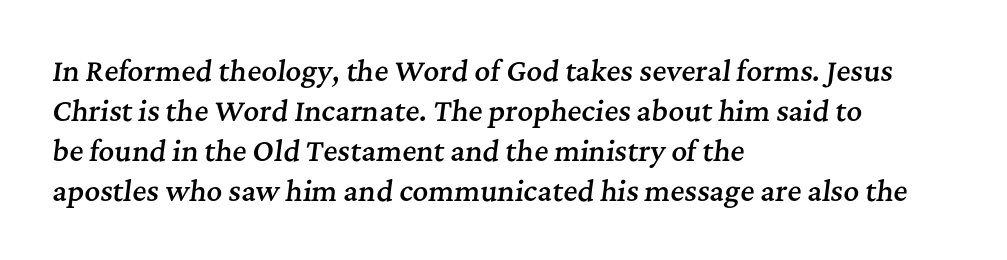
Q: Is the text bold? A: Semi-bold.
Q: Is the text italic (slanted)? A: Yes, it leans right by about 7 degrees.
Q: Is the text underlined? A: No.
Q: How is the paragraph aligned? A: Left-aligned.
Q: Is the spacing between letters normal or unusually wide? A: Normal.
Q: Is the spacing between lines tight, normal or loose? A: Normal.
